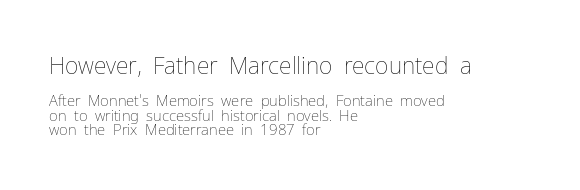
{"italic": "no", "bold": "no", "underline": "no", "align": "left", "line_spacing": "tight", "line_spacing_ratio": 0.96, "letter_spacing": "normal", "letter_spacing_em": 0.0, "larger_block": "first", "size_ratio": 1.53, "glyph_px": 23}
